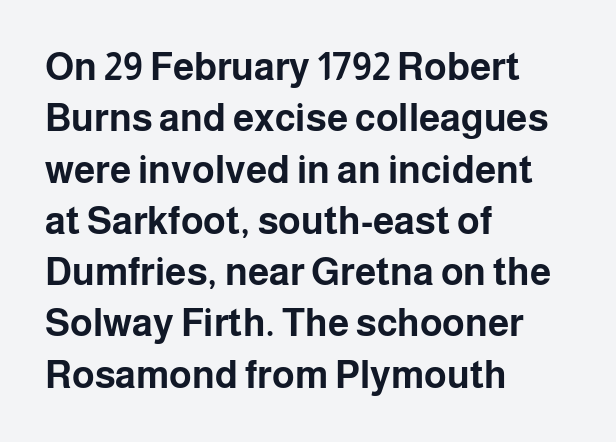
{"serif": "no", "italic": "no", "bold": "yes", "weight": "bold", "width": "normal", "stroke_contrast": "low", "x_height": "medium", "monospaced": "no", "underline": "no", "align": "left", "line_spacing": "normal", "line_spacing_ratio": 1.35, "letter_spacing": "normal", "letter_spacing_em": 0.0, "glyph_px": 38}
